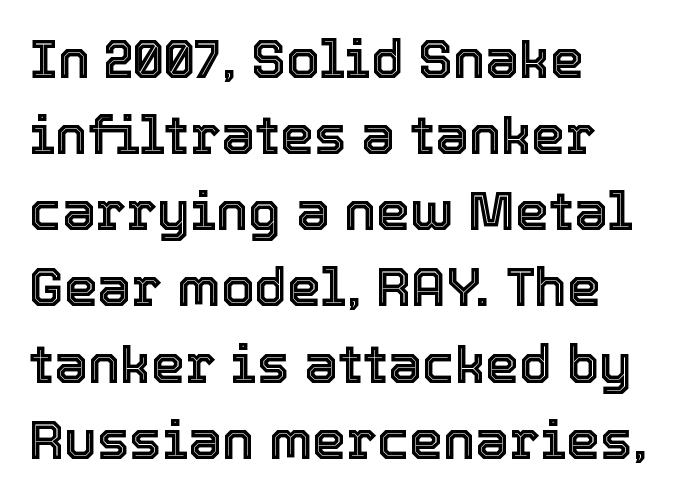
Horizontally, the lines are justified to the leading edge only. You could not count columns in this text — the font is proportionally spaced. Rule under the text: the space is simply empty. Observe the ordinary spacing: letters are neighbours, not strangers.
